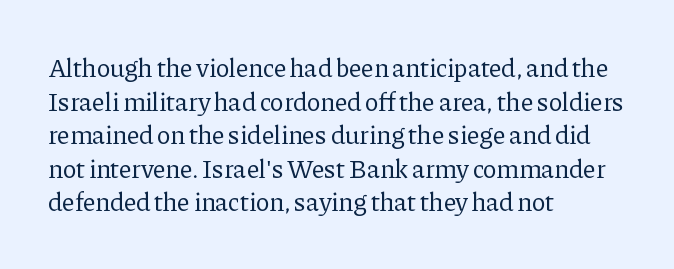
{"italic": "no", "bold": "no", "underline": "no", "align": "left", "line_spacing": "normal", "line_spacing_ratio": 1.29, "letter_spacing": "normal", "letter_spacing_em": 0.0, "glyph_px": 26}
